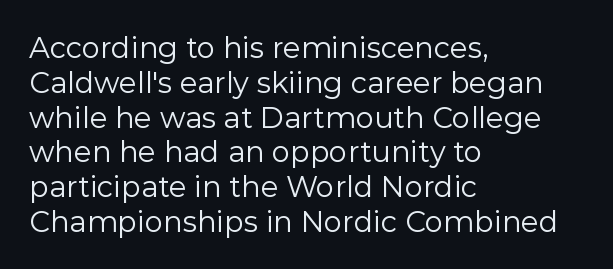
Font category for this specimen: sans-serif. The cut favours lightness, reaching ordinary text weight at its darkest. The type is set solid horizontally, with unmodified tracking. The letters stand straight up with perfectly vertical stems. The zone under the glyphs is completely vacant. Varying glyph widths throughout — classic text-font behaviour.
